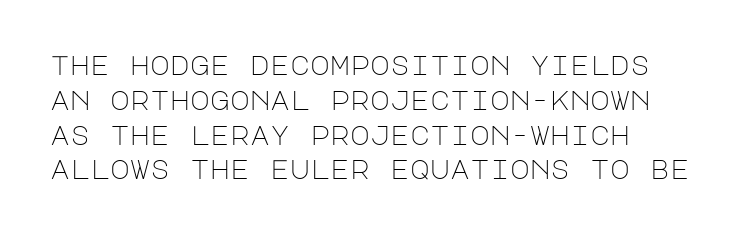
Q: Is the text bold? A: No.
Q: Is the text italic (slanted)? A: No, it is upright.
Q: Is the text underlined? A: No.
Q: Is the spacing between letters normal or unusually wide? A: Normal.
Q: Is the spacing between lines tight, normal or loose? A: Normal.
